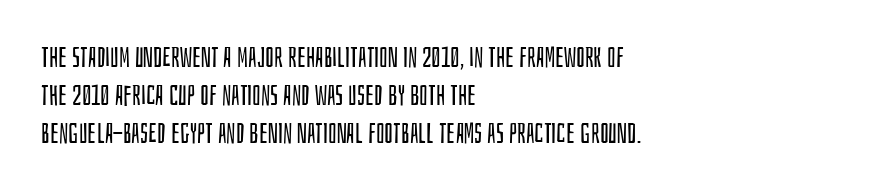
{"serif": "no", "italic": "no", "bold": "no", "weight": "regular", "width": "condensed", "stroke_contrast": "low", "x_height": "large", "monospaced": "no", "underline": "no", "align": "left", "line_spacing": "normal", "line_spacing_ratio": 1.36, "letter_spacing": "normal", "letter_spacing_em": 0.0, "glyph_px": 28}
